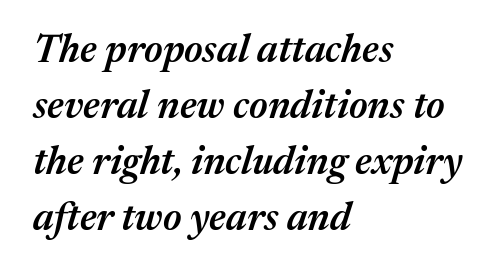
Q: Is the text bold? A: Semi-bold.
Q: Is the text italic (slanted)? A: Yes, it leans right by about 17 degrees.
Q: Is the text underlined? A: No.
Q: How is the paragraph aligned? A: Left-aligned.
Q: Is the spacing between letters normal or unusually wide? A: Normal.
Q: Is the spacing between lines tight, normal or loose? A: Normal.
Q: Width (condensed, normal, or wide)? A: Normal.
Q: Stroke contrast? A: Medium.
Q: x-height? A: Medium.
Q: Monospaced? A: No.
